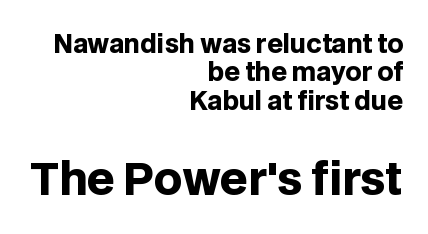
The image shows 44 px heavy sans-serif type, upright; set right-aligned, tight line spacing (1.14x), normal letter spacing, not underlined; the second (bottom) block is 1.76x larger; low stroke contrast and a large x-height.
